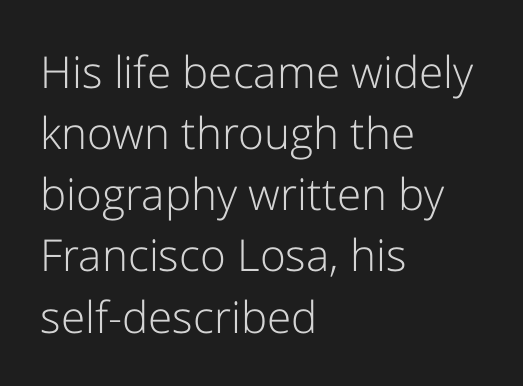
Character widths vary here, with narrow letters taking less room than wide ones. Is the letter spacing exaggerated? No — it looks like the ordinary default. The glyphs are unaccompanied by any horizontal stroke below them. Posture: upright roman.
